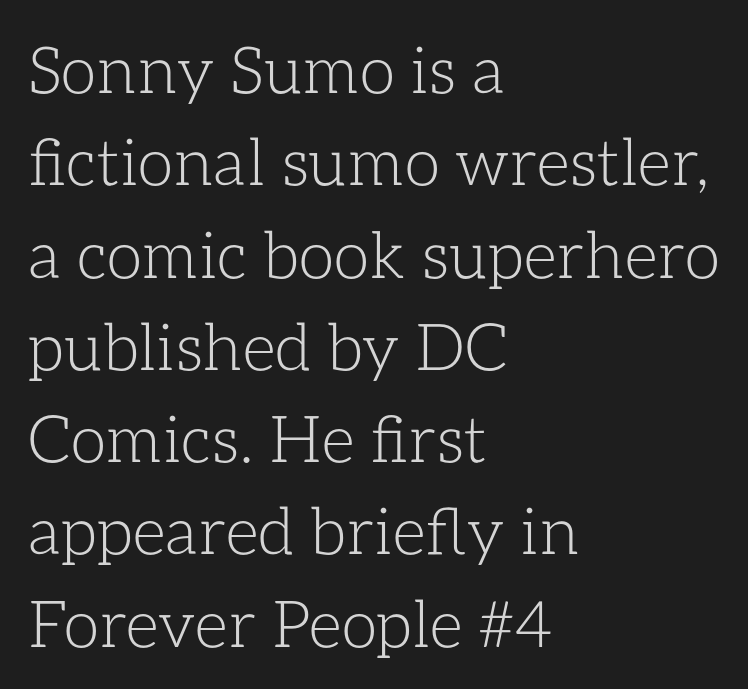
Compared with a centered layout, this one pins lines to the left instead. This is roman type, the default non-slanted kind. These lines are rendered in a variable-pitch font. The strokes carry an ordinary text weight at most. These lines sit exactly where default settings would place them.
